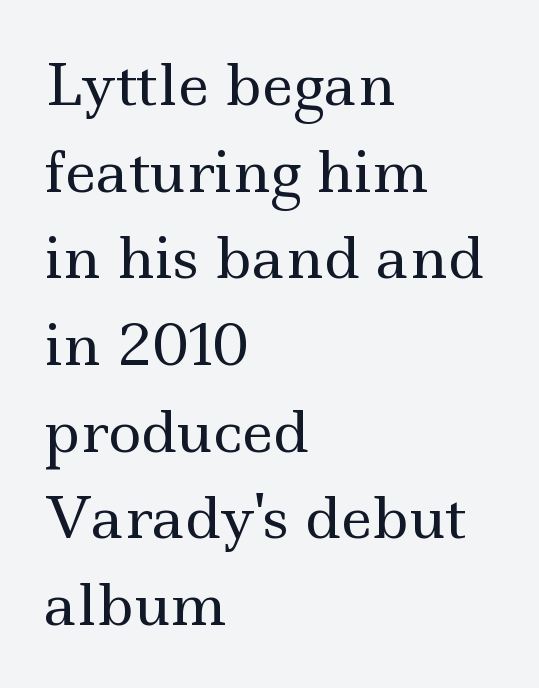
The image shows 57 px regular-weight, wide serif type, upright; set left-aligned, normal line spacing (1.52x), normal letter spacing, not underlined; a small x-height.
